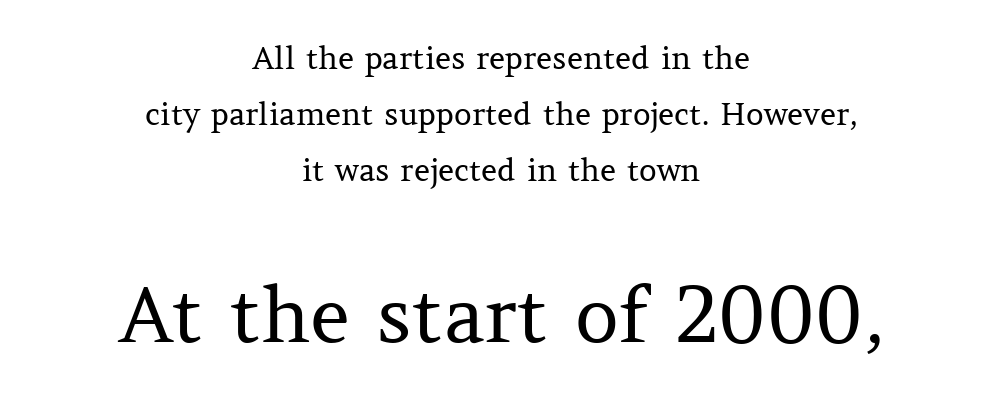
Q: Is the text bold? A: No.
Q: Is the text italic (slanted)? A: No, it is upright.
Q: Is the typeface a serif or a sans-serif typeface? A: Serif.
Q: Is the text underlined? A: No.
Q: How is the paragraph aligned? A: Centered.
Q: Is the spacing between letters normal or unusually wide? A: Normal.
Q: Which block of text is set in a larger size, the first (top) or the second (bottom)? A: The second (bottom) one.
Q: Width (condensed, normal, or wide)? A: Normal.
Q: Stroke contrast? A: Medium.
Q: x-height? A: Medium.
Q: Monospaced? A: No.
